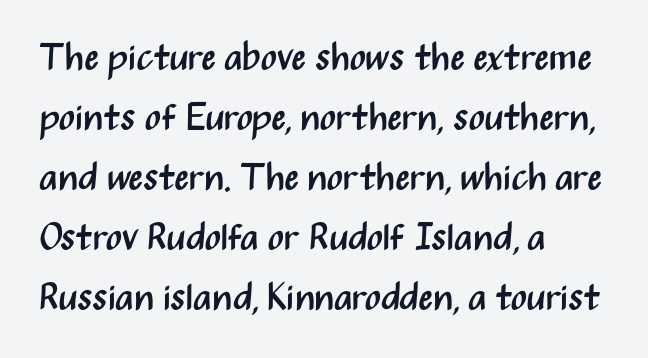
Q: Is the text bold? A: No.
Q: Is the text italic (slanted)? A: No, it is upright.
Q: Is the typeface a serif or a sans-serif typeface? A: Sans-serif.
Q: Is the text underlined? A: No.
Q: How is the paragraph aligned? A: Left-aligned.
Q: Is the spacing between letters normal or unusually wide? A: Normal.
Q: Is the spacing between lines tight, normal or loose? A: Normal.
Q: Width (condensed, normal, or wide)? A: Condensed.
Q: Stroke contrast? A: Medium.
Q: x-height? A: Medium.
Q: Monospaced? A: No.
